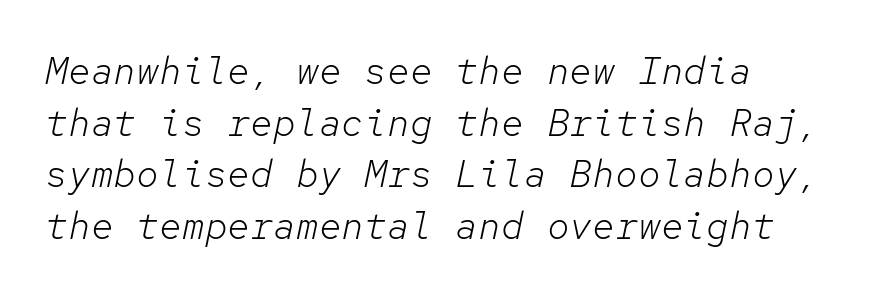
Q: Is the text bold? A: No.
Q: Is the text italic (slanted)? A: Yes, it leans right by about 12 degrees.
Q: Is the text underlined? A: No.
Q: How is the paragraph aligned? A: Left-aligned.
Q: Is the spacing between letters normal or unusually wide? A: Normal.
Q: Is the spacing between lines tight, normal or loose? A: Normal.
Q: Width (condensed, normal, or wide)? A: Normal.
Q: Stroke contrast? A: Low.
Q: x-height? A: Medium.
Q: Monospaced? A: Yes.
